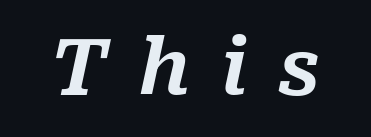
The image shows 78 px text type, italic (leaning right); set unusually wide letter spacing (+0.39 em), not underlined; medium stroke contrast and a medium x-height.
